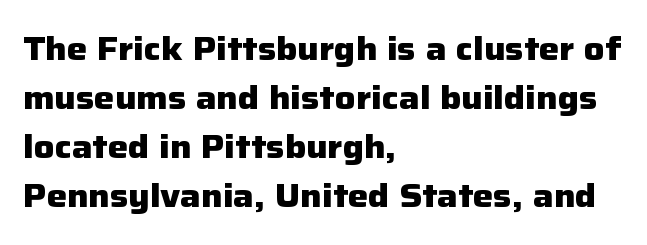
I'd call this a sans setting — the letters go barefoot. A typesetter would call this zero additional tracking. These lines are rendered in a variable-pitch font. These lines stack with their left ends in a neat column.
